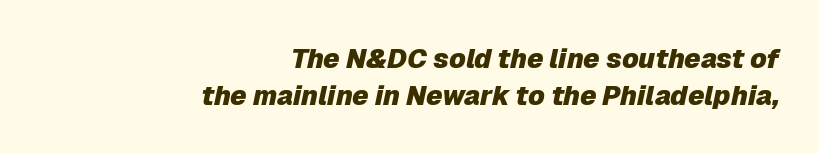
The image shows 27 px bold type, italic (leaning right); set right-aligned, normal line spacing (1.36x), normal letter spacing, not underlined.
